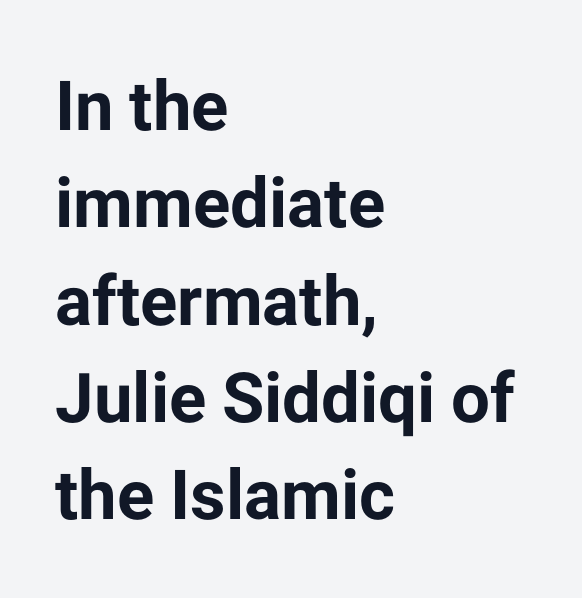
Q: Is the text bold? A: Yes.
Q: Is the text italic (slanted)? A: No, it is upright.
Q: Is the typeface a serif or a sans-serif typeface? A: Sans-serif.
Q: Is the text underlined? A: No.
Q: How is the paragraph aligned? A: Left-aligned.
Q: Is the spacing between letters normal or unusually wide? A: Normal.
Q: Is the spacing between lines tight, normal or loose? A: Normal.
Q: Width (condensed, normal, or wide)? A: Normal.
Q: Stroke contrast? A: Low.
Q: x-height? A: Medium.
Q: Monospaced? A: No.
